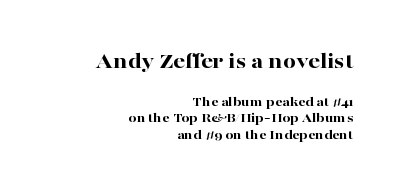
The image shows 23 px bold type, upright; set right-aligned, line spacing 1.19x, normal letter spacing, not underlined; the first (top) block is 1.64x larger.
